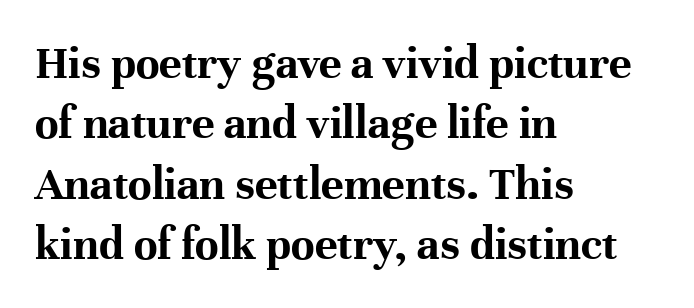
{"serif": "yes", "italic": "no", "bold": "yes", "weight": "bold", "width": "normal", "stroke_contrast": "high", "x_height": "medium", "monospaced": "no", "underline": "no", "align": "left", "line_spacing": "normal", "line_spacing_ratio": 1.26, "letter_spacing": "normal", "letter_spacing_em": 0.0, "glyph_px": 48}
